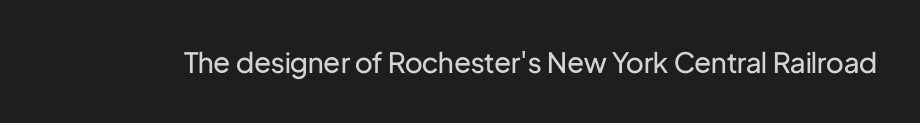
The image shows 28 px regular-weight sans-serif type, upright; set normal letter spacing, not underlined; low stroke contrast and a medium x-height.
